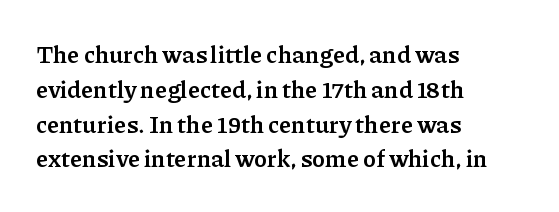
Nope, not italic — everything's standing straight. The passage shown has conventional tracking throughout. Bold? Absolutely — the strokes are thick and heavy. If you drew a ruler down the left edge, every line would touch it. The gap between lines stays unmarked. Horizontal bands of white between lines are of average thickness.
